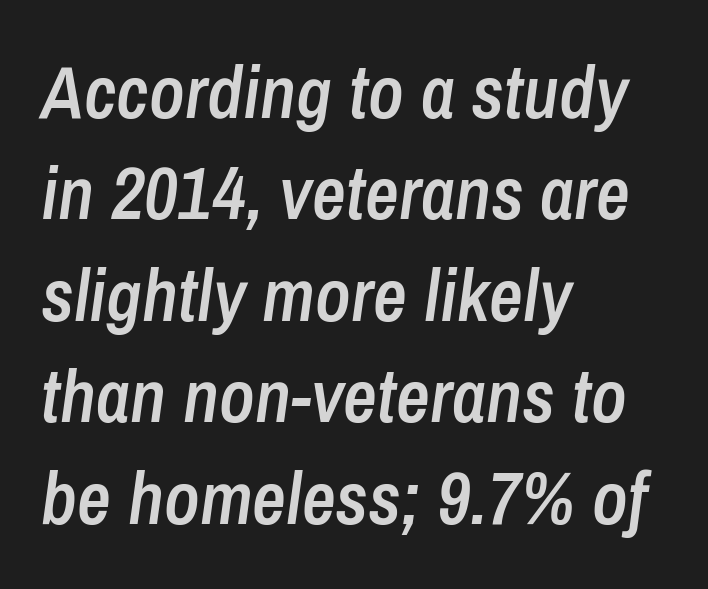
The image shows 74 px semibold, condensed type, italic (leaning right); set left-aligned, normal line spacing (1.37x), normal letter spacing, not underlined; low stroke contrast and a medium x-height.
